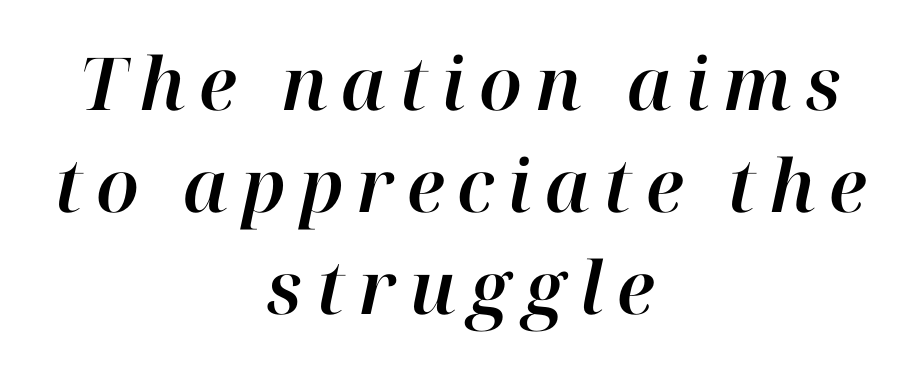
The image shows 73 px text type, italic (leaning right); set centered, normal line spacing (1.4x), not underlined; high stroke contrast and a medium x-height.
